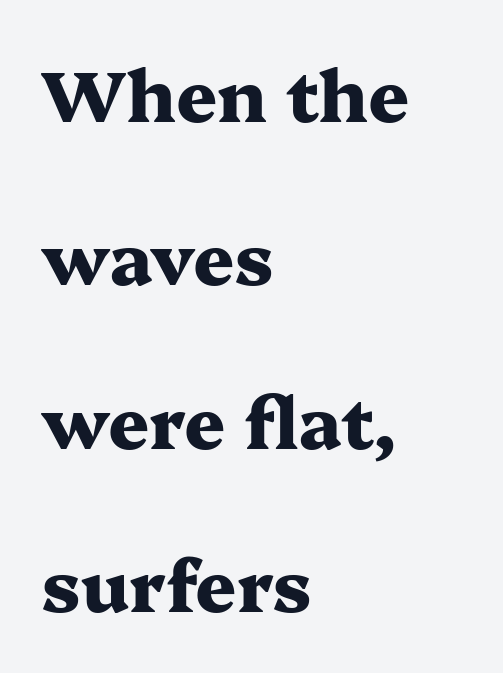
Check the space under the baseline: it is left empty. What weight is shown? A full bold with thick strokes. A typesetter would label this face a serif. Typeset ragged right — the left edge is the straight one. Spacing verdict: proportional, widths tailored to each character.
